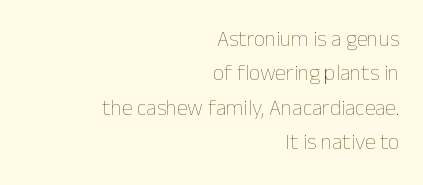
Q: Is the text bold? A: No.
Q: Is the text italic (slanted)? A: No, it is upright.
Q: Is the text underlined? A: No.
Q: How is the paragraph aligned? A: Right-aligned.
Q: Is the spacing between letters normal or unusually wide? A: Normal.
Q: Is the spacing between lines tight, normal or loose? A: Normal.
